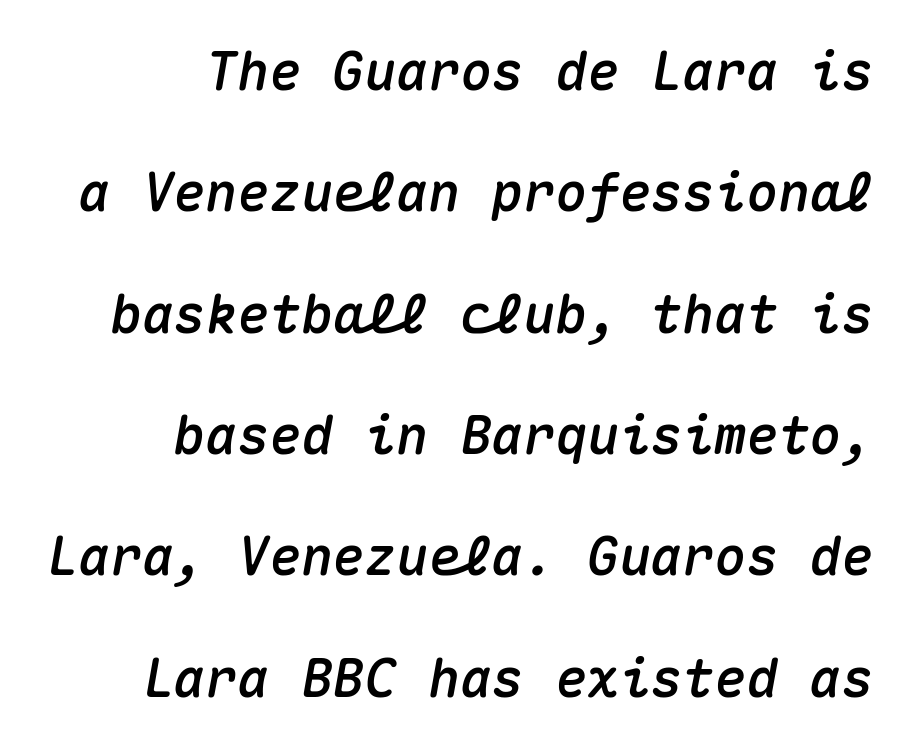
{"italic": "yes", "lean": "right", "slant_degrees": 10, "width": "normal", "stroke_contrast": "medium", "x_height": "medium", "monospaced": "yes", "underline": "no", "align": "right", "line_spacing": "loose", "line_spacing_ratio": 2.29, "letter_spacing": "normal", "letter_spacing_em": 0.0, "glyph_px": 53}
